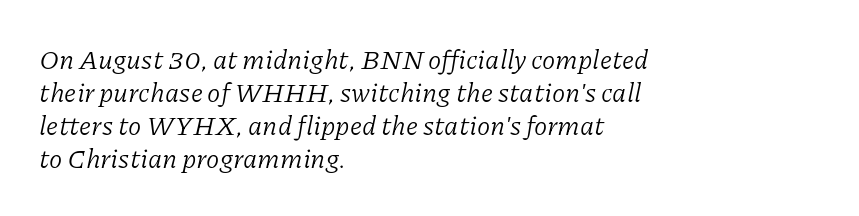
Q: Is the text bold? A: No.
Q: Is the text italic (slanted)? A: Yes, it leans right by about 11 degrees.
Q: Is the text underlined? A: No.
Q: How is the paragraph aligned? A: Left-aligned.
Q: Is the spacing between letters normal or unusually wide? A: Normal.
